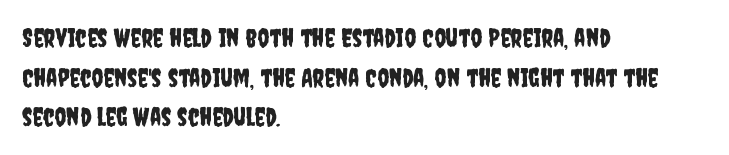
{"italic": "no", "underline": "no", "align": "left", "line_spacing": "normal", "line_spacing_ratio": 1.52, "letter_spacing": "normal", "letter_spacing_em": 0.0, "glyph_px": 26}
